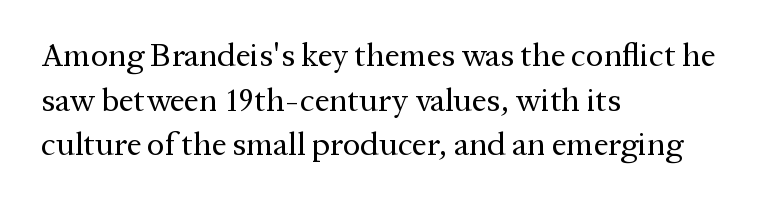
The image shows 33 px regular-weight serif type, upright; set left-aligned, normal line spacing (1.35x), normal letter spacing, not underlined; medium stroke contrast and a medium x-height.
